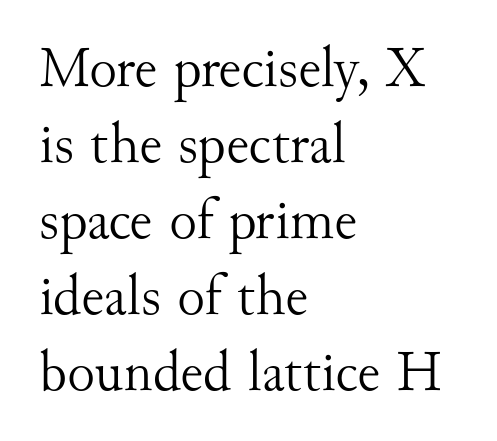
The glyphs in this specimen are seriffed. These glyphs show unthickened strokes, regular width or finer. Casual observation: everything's shoved over to the left. This is roman type, the default non-slanted kind. No extra tracking has been applied to these lines.
